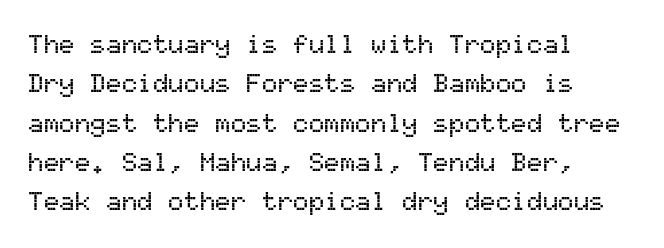
The image shows 26 px text type, upright; set normal line spacing (1.51x), normal letter spacing, not underlined.
